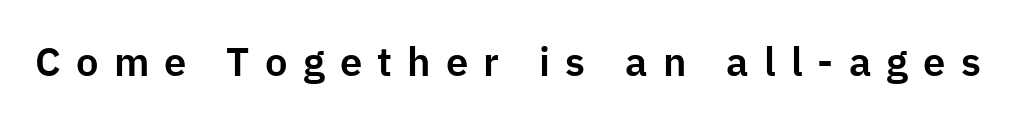
The image shows 40 px sans-serif type, upright; set unusually wide letter spacing (+0.38 em), not underlined; low stroke contrast and a medium x-height.
